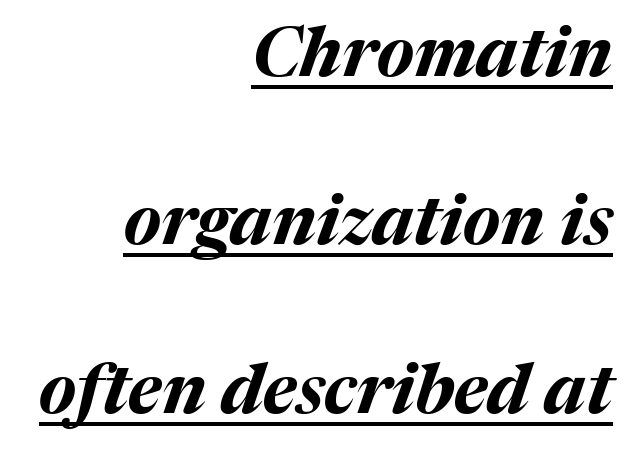
{"italic": "yes", "lean": "right", "slant_degrees": 17, "bold": "yes", "weight": "bold", "width": "normal", "stroke_contrast": "medium", "x_height": "medium", "monospaced": "no", "underline": "yes", "align": "right", "line_spacing": "loose", "line_spacing_ratio": 2.44, "letter_spacing": "normal", "letter_spacing_em": 0.0, "glyph_px": 69}
